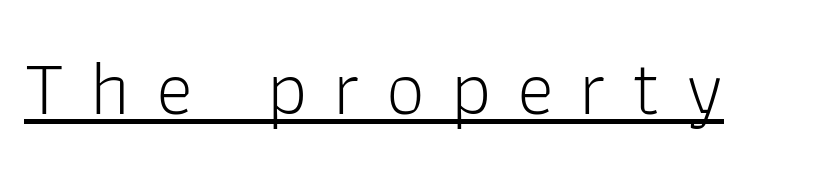
{"serif": "no", "italic": "no", "bold": "no", "weight": "light", "width": "normal", "stroke_contrast": "low", "x_height": "medium", "monospaced": "no", "underline": "yes", "letter_spacing": "wide", "letter_spacing_em": 0.33, "glyph_px": 78}
